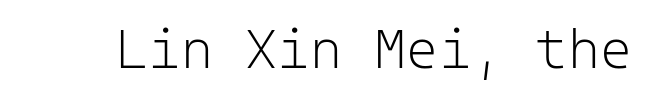
The strokes are not fattened; the text isn't bold. The letters march in equal steps, a hallmark of fixed-pitch type. Decoration check: the copy has no underline. The horizontal fit of the characters is conventional and even.
